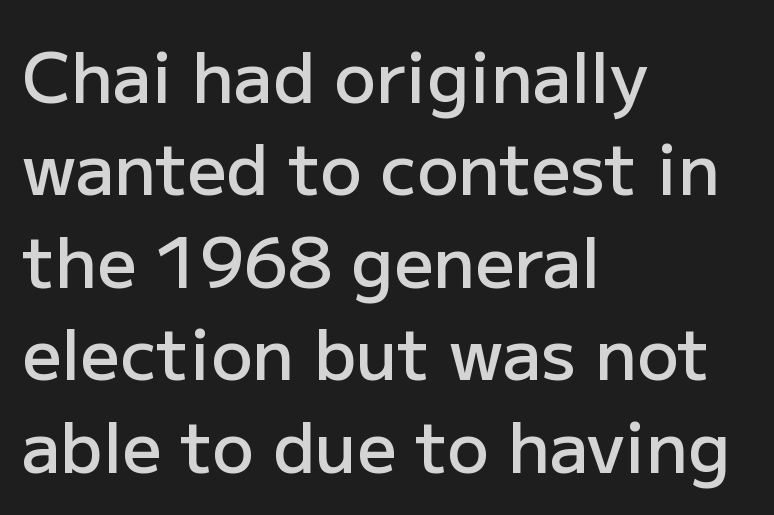
The image shows 69 px semibold sans-serif type, upright; set left-aligned, normal line spacing (1.34x), normal letter spacing, not underlined; low stroke contrast and a medium x-height.
